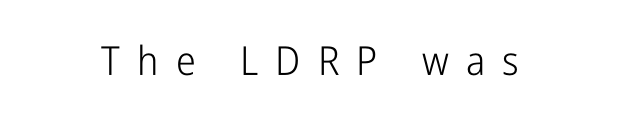
The image shows 40 px light, condensed sans-serif type, upright; set unusually wide letter spacing (+0.43 em), not underlined; low stroke contrast and a medium x-height.
